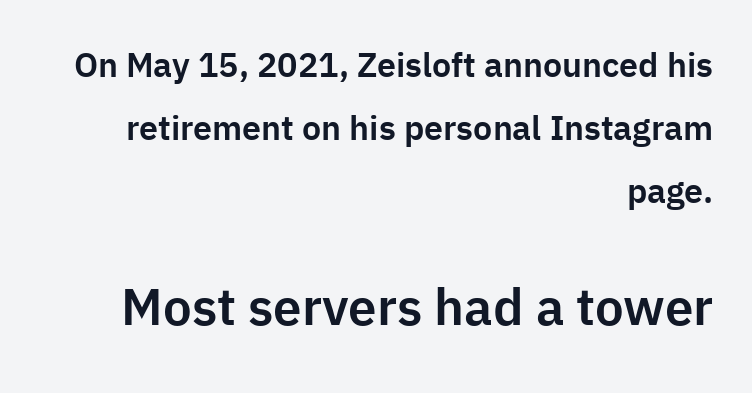
The image shows 51 px sans-serif type, upright; set right-aligned, line spacing 1.85x, normal letter spacing, not underlined; the second (bottom) block is 1.5x larger; low stroke contrast and a medium x-height.
